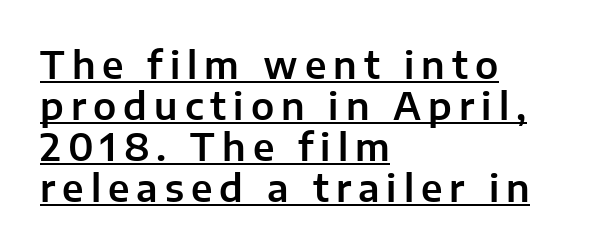
The rendering uses natural spacing where letterforms have individual widths. The vertical gap from one line to the next is small. The typeface chosen for these lines omits serifs. If you drew a ruler down the left edge, every line would touch it.
